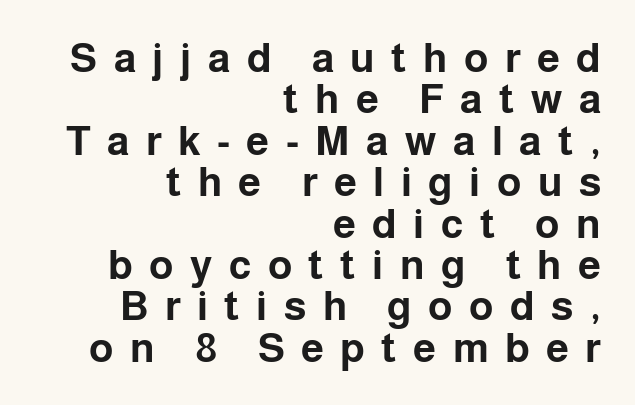
The image shows 41 px bold sans-serif type, upright; set right-aligned, tight line spacing (1.01x), unusually wide letter spacing (+0.4 em), not underlined; low stroke contrast and a medium x-height.
